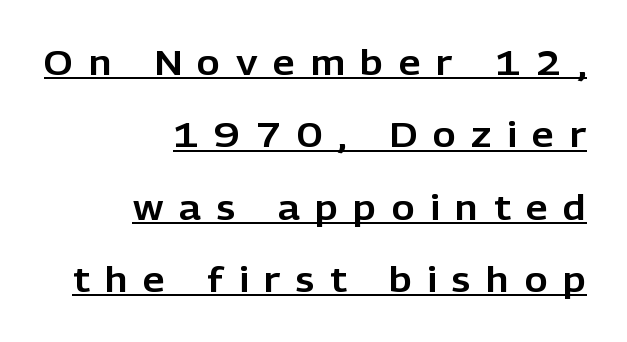
{"serif": "no", "italic": "no", "width": "normal", "stroke_contrast": "low", "x_height": "medium", "monospaced": "no", "underline": "yes", "align": "right", "line_spacing": "loose", "line_spacing_ratio": 2.07, "letter_spacing": "wide", "letter_spacing_em": 0.45, "glyph_px": 35}
